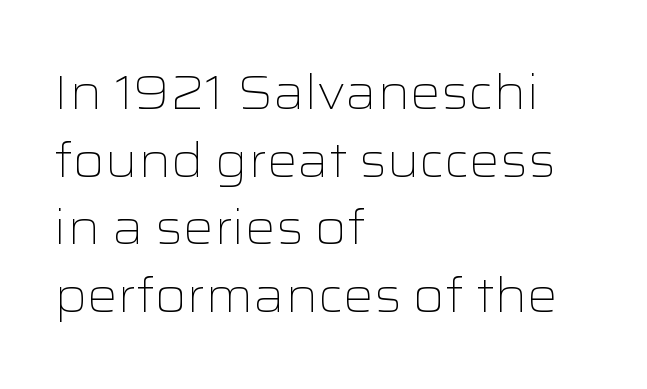
{"serif": "no", "italic": "no", "bold": "no", "weight": "light", "width": "wide", "stroke_contrast": "low", "x_height": "medium", "monospaced": "no", "underline": "no", "align": "left", "line_spacing": "normal", "line_spacing_ratio": 1.41, "letter_spacing": "normal", "letter_spacing_em": 0.0, "glyph_px": 48}
